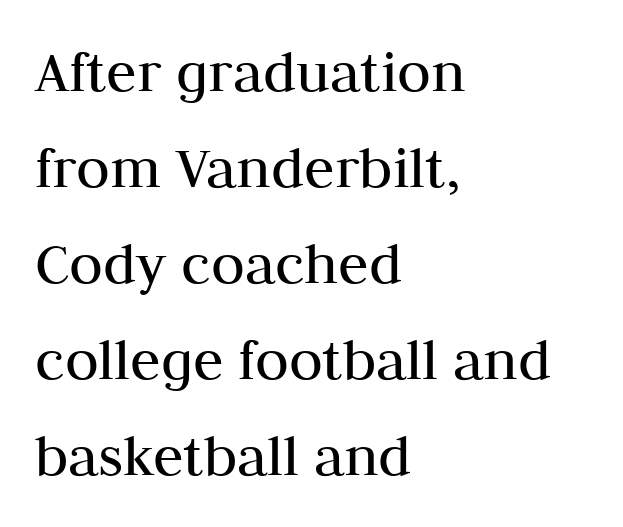
Style check: upright. A serif font was chosen for this passage. Vertical stems look standard width or narrower in stroke. Letter spacing: default. The text block is weighted toward the left margin, trailing off unevenly rightward. Regular leading.
